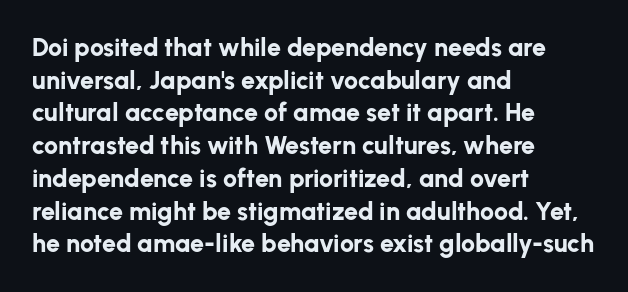
The image shows 25 px bold type, upright; set left-aligned, normal line spacing (1.31x), normal letter spacing, not underlined.
